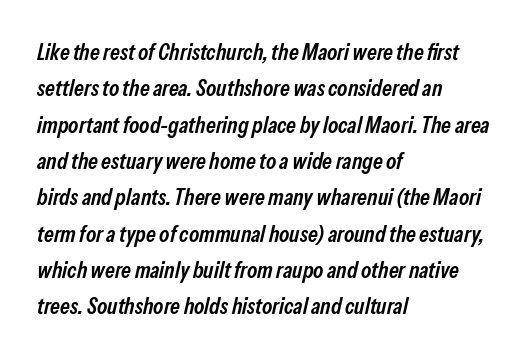
The image shows 23 px text type, italic (leaning right); set left-aligned, normal line spacing (1.58x), normal letter spacing, not underlined.
